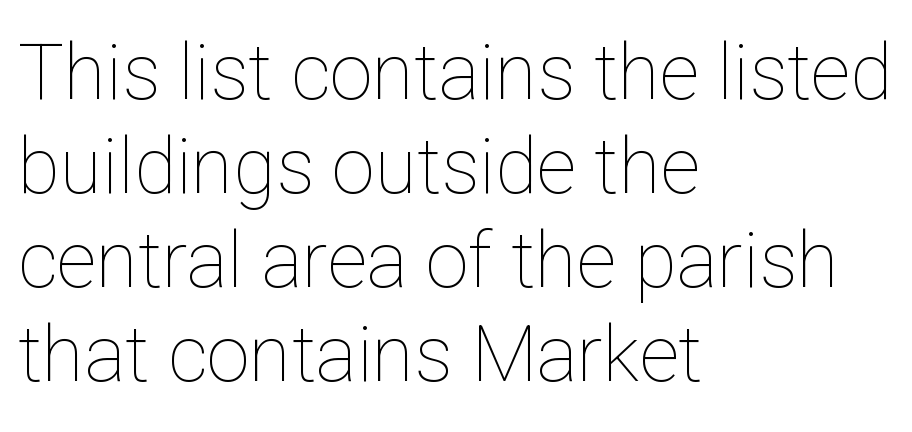
{"italic": "no", "bold": "no", "weight": "thin", "width": "normal", "stroke_contrast": "low", "x_height": "medium", "monospaced": "no", "underline": "no", "align": "left", "line_spacing_ratio": 1.22, "letter_spacing": "normal", "letter_spacing_em": 0.0, "glyph_px": 77}
